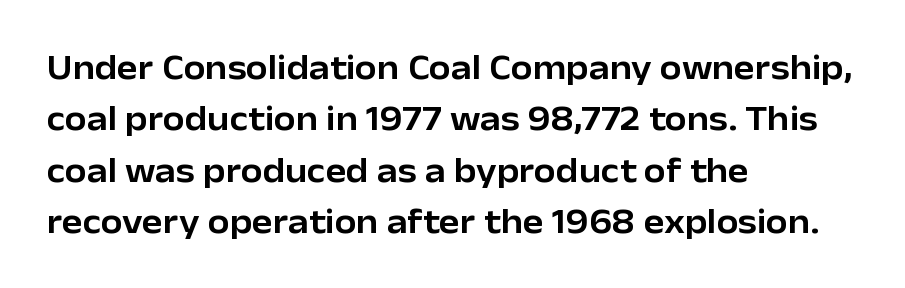
Q: Is the text italic (slanted)? A: No, it is upright.
Q: Is the typeface a serif or a sans-serif typeface? A: Sans-serif.
Q: Is the text underlined? A: No.
Q: How is the paragraph aligned? A: Left-aligned.
Q: Is the spacing between letters normal or unusually wide? A: Normal.
Q: Is the spacing between lines tight, normal or loose? A: Normal.
Q: Width (condensed, normal, or wide)? A: Normal.
Q: Stroke contrast? A: Low.
Q: x-height? A: Medium.
Q: Monospaced? A: No.
